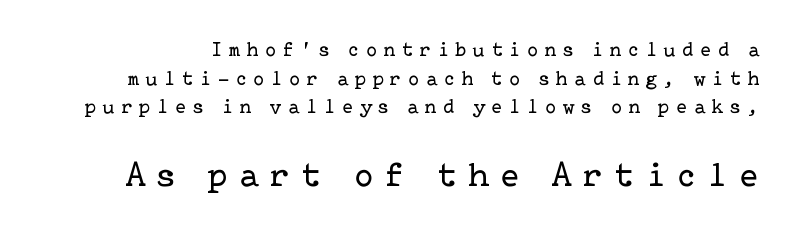
Q: Is the text bold? A: No.
Q: Is the text italic (slanted)? A: No, it is upright.
Q: Is the typeface a serif or a sans-serif typeface? A: Serif.
Q: Is the text underlined? A: No.
Q: Is the spacing between letters normal or unusually wide? A: Unusually wide.
Q: Is the spacing between lines tight, normal or loose? A: Normal.
Q: Which block of text is set in a larger size, the first (top) or the second (bottom)? A: The second (bottom) one.
Q: Width (condensed, normal, or wide)? A: Normal.
Q: Stroke contrast? A: Low.
Q: x-height? A: Medium.
